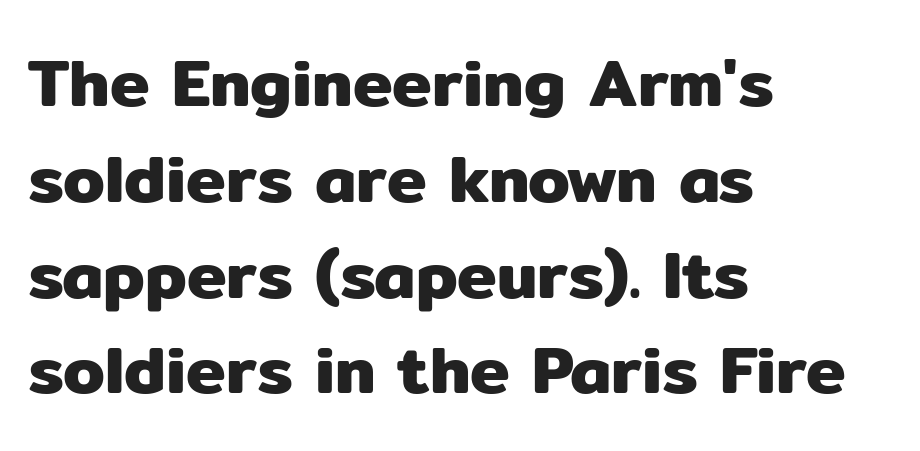
{"serif": "no", "italic": "no", "width": "normal", "stroke_contrast": "low", "x_height": "medium", "monospaced": "no", "underline": "no", "align": "left", "line_spacing": "normal", "line_spacing_ratio": 1.43, "letter_spacing": "normal", "letter_spacing_em": 0.0, "glyph_px": 67}
